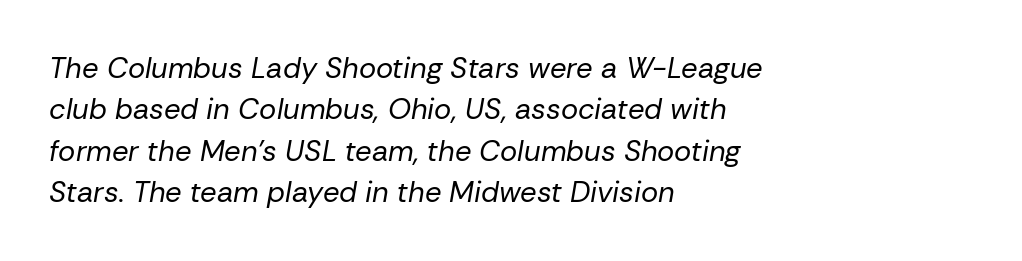
{"italic": "yes", "lean": "right", "slant_degrees": 10, "bold": "no", "weight": "regular", "width": "normal", "stroke_contrast": "low", "x_height": "medium", "monospaced": "no", "underline": "no", "align": "left", "line_spacing": "normal", "line_spacing_ratio": 1.43, "letter_spacing": "normal", "letter_spacing_em": 0.0, "glyph_px": 29}
